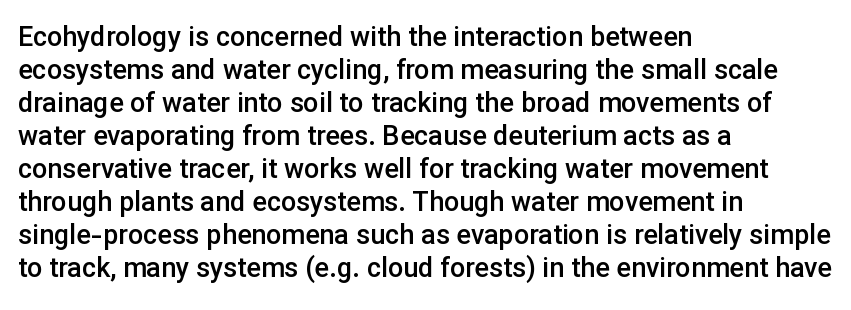
The image shows 27 px text type, upright; set left-aligned, line spacing 1.22x, normal letter spacing, not underlined.
